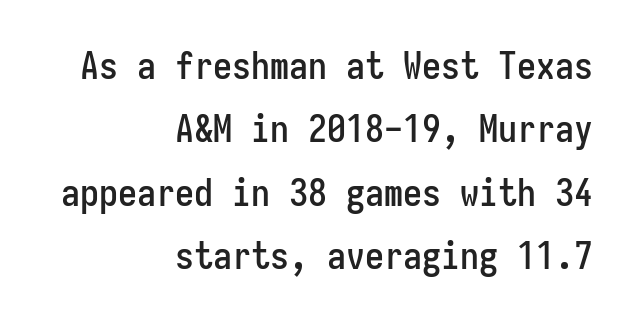
{"serif": "no", "italic": "no", "width": "condensed", "stroke_contrast": "low", "x_height": "medium", "monospaced": "yes", "underline": "no", "align": "right", "line_spacing": "normal", "line_spacing_ratio": 1.67, "letter_spacing": "normal", "letter_spacing_em": 0.0, "glyph_px": 38}
